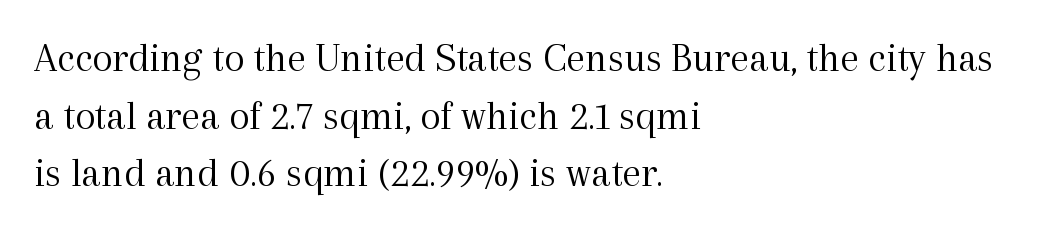
{"serif": "yes", "italic": "no", "bold": "no", "weight": "light", "width": "normal", "x_height": "medium", "monospaced": "no", "underline": "no", "align": "left", "line_spacing": "normal", "line_spacing_ratio": 1.37, "letter_spacing": "normal", "letter_spacing_em": 0.0, "glyph_px": 42}
